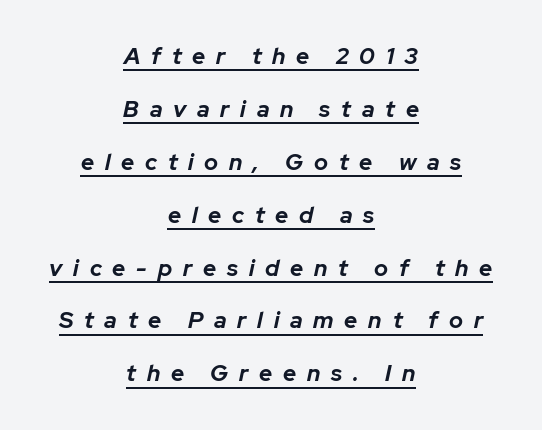
Q: Is the text bold? A: Yes.
Q: Is the text italic (slanted)? A: Yes, it leans right by about 12 degrees.
Q: Is the text underlined? A: Yes.
Q: How is the paragraph aligned? A: Centered.
Q: Is the spacing between letters normal or unusually wide? A: Unusually wide.
Q: Is the spacing between lines tight, normal or loose? A: Loose.
